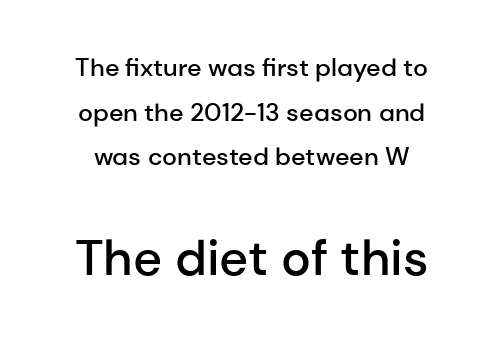
Q: Is the text bold? A: Semi-bold.
Q: Is the text italic (slanted)? A: No, it is upright.
Q: Is the typeface a serif or a sans-serif typeface? A: Sans-serif.
Q: Is the text underlined? A: No.
Q: Is the spacing between letters normal or unusually wide? A: Normal.
Q: Which block of text is set in a larger size, the first (top) or the second (bottom)? A: The second (bottom) one.
Q: Width (condensed, normal, or wide)? A: Normal.
Q: Stroke contrast? A: Low.
Q: x-height? A: Medium.
Q: Monospaced? A: No.
